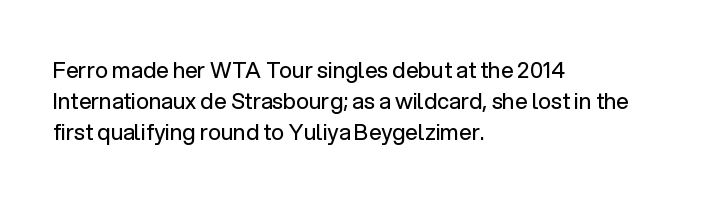
{"italic": "no", "bold": "no", "underline": "no", "align": "left", "line_spacing": "normal", "line_spacing_ratio": 1.4, "letter_spacing": "normal", "letter_spacing_em": 0.0, "glyph_px": 22}
